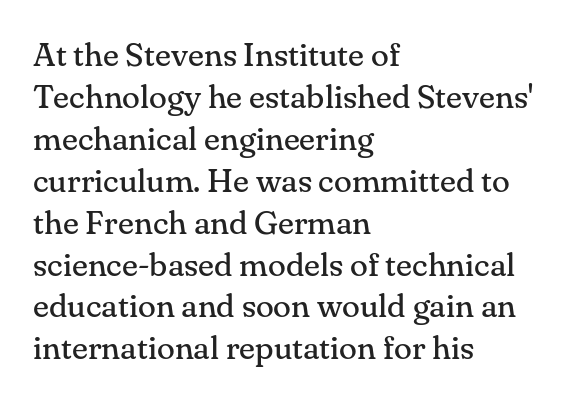
The image shows 33 px regular-weight serif type, upright; set left-aligned, normal line spacing (1.27x), normal letter spacing, not underlined; medium stroke contrast and a small x-height.
